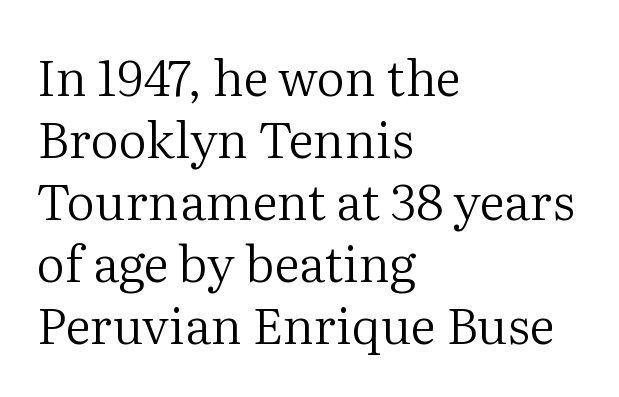
Little horizontal feet cap the strokes, marking this as serif type. This sample uses plain, unmodified letter spacing. Proportional: the letters do not fall into vertical columns. Ordinary non-slanted type is in use. The lines are quadded left. Ink coverage per letter is moderate at most.
